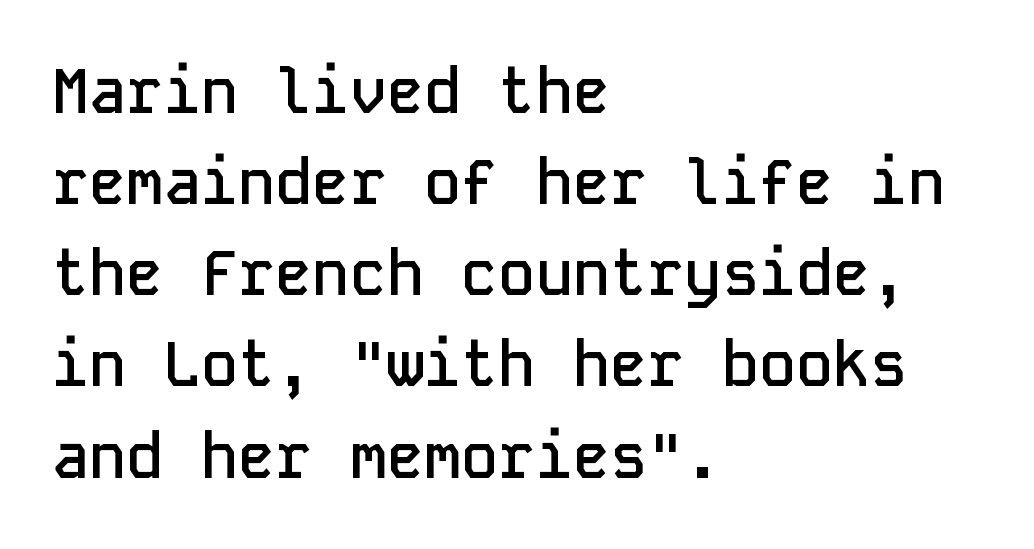
The image shows 62 px semibold sans-serif type, upright, monospaced; set left-aligned, normal line spacing (1.47x), normal letter spacing, not underlined; low stroke contrast and a medium x-height.
